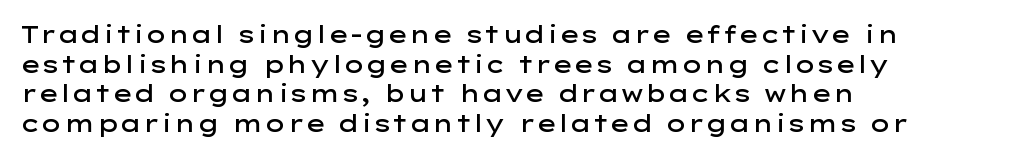
Q: Is the text bold? A: Semi-bold.
Q: Is the text italic (slanted)? A: No, it is upright.
Q: Is the text underlined? A: No.
Q: How is the paragraph aligned? A: Left-aligned.
Q: Is the spacing between letters normal or unusually wide? A: Normal.
Q: Is the spacing between lines tight, normal or loose? A: Normal.
